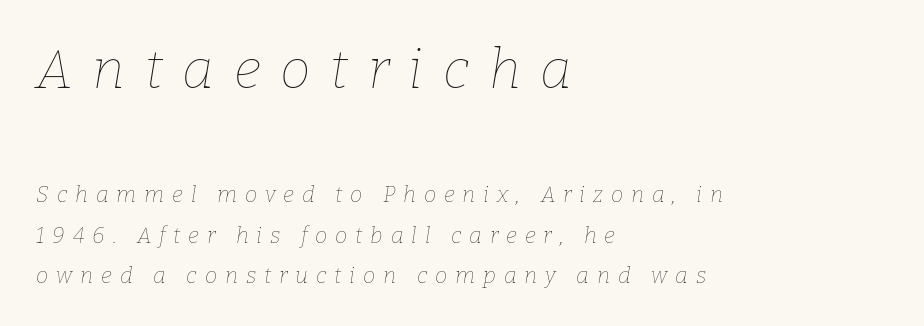
Q: Is the text bold? A: No.
Q: Is the text italic (slanted)? A: Yes, it leans right by about 9 degrees.
Q: Is the text underlined? A: No.
Q: How is the paragraph aligned? A: Left-aligned.
Q: Is the spacing between letters normal or unusually wide? A: Unusually wide.
Q: Which block of text is set in a larger size, the first (top) or the second (bottom)? A: The first (top) one.
Q: Width (condensed, normal, or wide)? A: Normal.
Q: Stroke contrast? A: Low.
Q: x-height? A: Medium.
Q: Monospaced? A: No.
